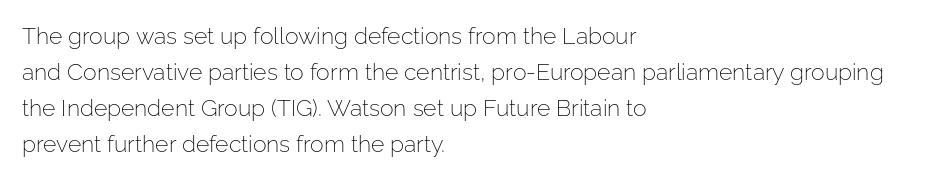
{"italic": "no", "bold": "no", "underline": "no", "align": "left", "line_spacing": "normal", "line_spacing_ratio": 1.57, "letter_spacing": "normal", "letter_spacing_em": 0.0, "glyph_px": 23}
